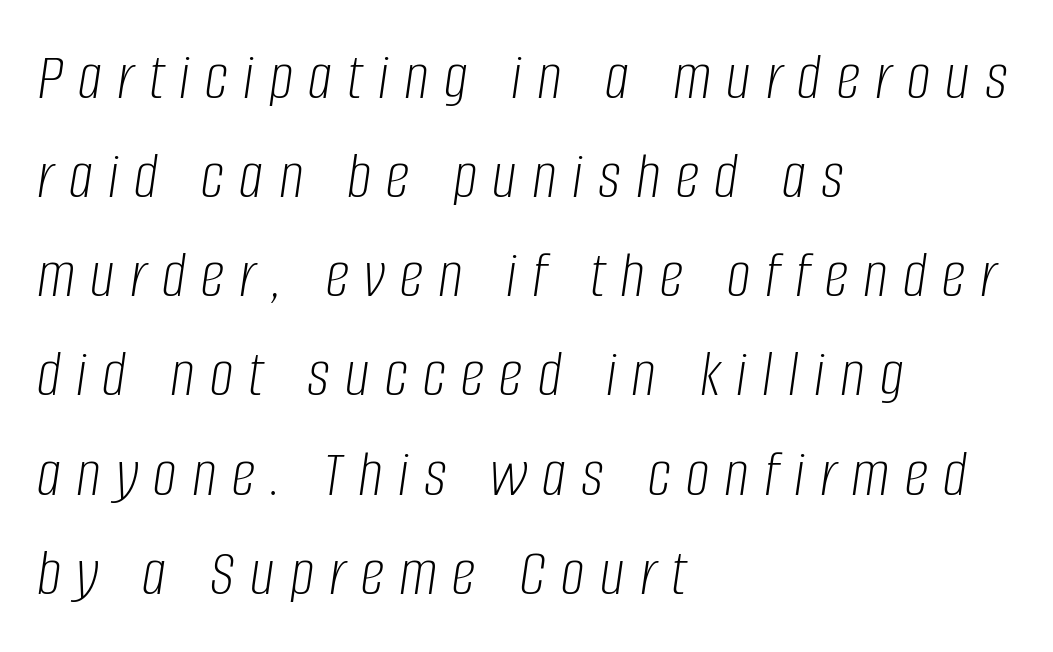
Q: Is the text bold? A: No.
Q: Is the text italic (slanted)? A: Yes, it leans right by about 8 degrees.
Q: Is the text underlined? A: No.
Q: How is the paragraph aligned? A: Left-aligned.
Q: Is the spacing between letters normal or unusually wide? A: Unusually wide.
Q: Is the spacing between lines tight, normal or loose? A: Normal.
Q: Width (condensed, normal, or wide)? A: Condensed.
Q: Stroke contrast? A: Low.
Q: x-height? A: Large.
Q: Monospaced? A: No.
